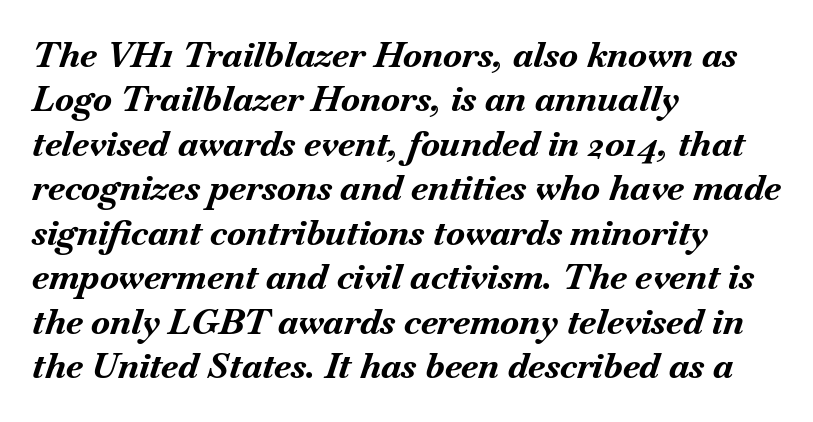
Casual observation: everything's shoved over to the left. Tracking value appears to be zero — textbook default spacing. It's the slanting kind of type. Check the space under the baseline: it is left empty. Every letter is thick-stroked: bold, no question. Notice how descenders clear the ascenders below comfortably — that's standard leading.
